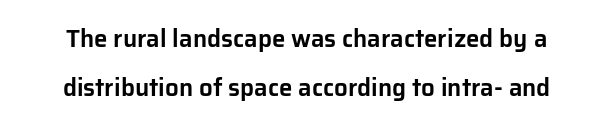
Decoration check: the copy has no underline. Does the leading feel generous? Absolutely, it's lavish. Words appear dense and cohesive because spacing is normal. Italic? Not at all — the glyphs are vertical. Is the block centered? Yes — each line is placed symmetrically about the middle.
